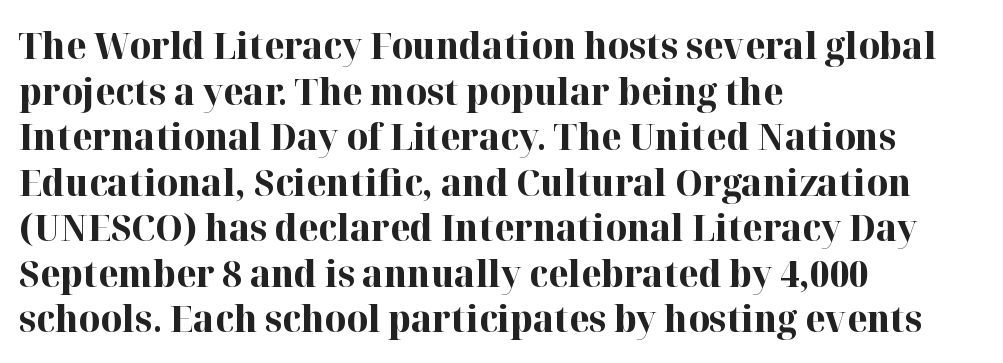
Q: Is the text bold? A: Yes.
Q: Is the text italic (slanted)? A: No, it is upright.
Q: Is the typeface a serif or a sans-serif typeface? A: Serif.
Q: Is the text underlined? A: No.
Q: How is the paragraph aligned? A: Left-aligned.
Q: Is the spacing between letters normal or unusually wide? A: Normal.
Q: Width (condensed, normal, or wide)? A: Normal.
Q: Stroke contrast? A: High.
Q: x-height? A: Medium.
Q: Monospaced? A: No.
